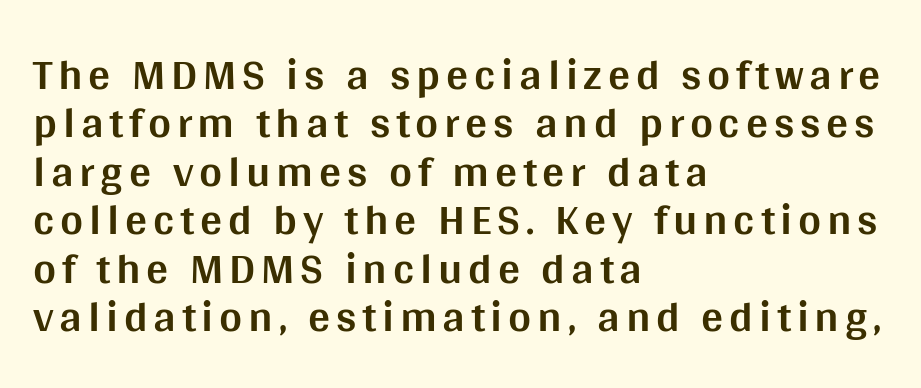
{"serif": "no", "italic": "no", "bold": "yes", "weight": "bold", "width": "normal", "stroke_contrast": "medium", "x_height": "large", "monospaced": "no", "underline": "no", "align": "left", "line_spacing": "tight", "line_spacing_ratio": 1.1, "glyph_px": 44}
